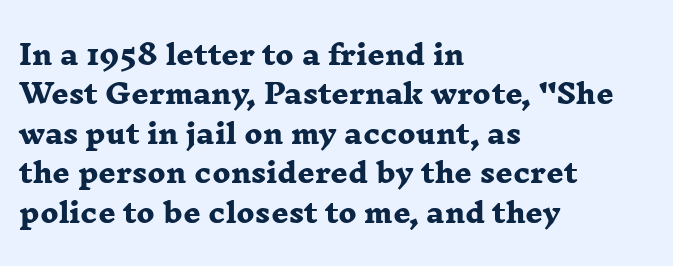
Q: Is the text bold? A: Yes.
Q: Is the text underlined? A: No.
Q: How is the paragraph aligned? A: Left-aligned.
Q: Is the spacing between letters normal or unusually wide? A: Normal.
Q: Is the spacing between lines tight, normal or loose? A: Normal.
